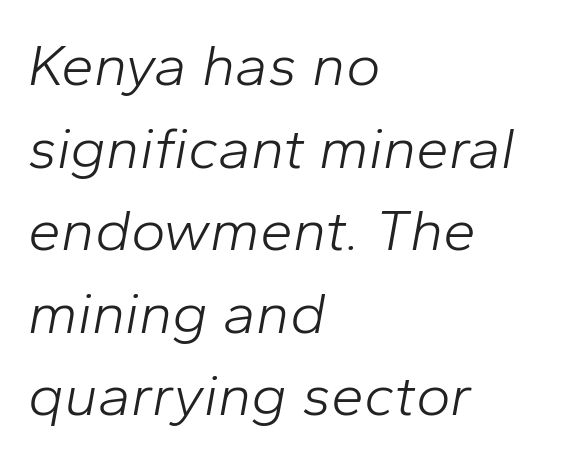
The image shows 59 px light type, italic (leaning right); set left-aligned, normal line spacing (1.4x), normal letter spacing, not underlined; low stroke contrast and a medium x-height.
